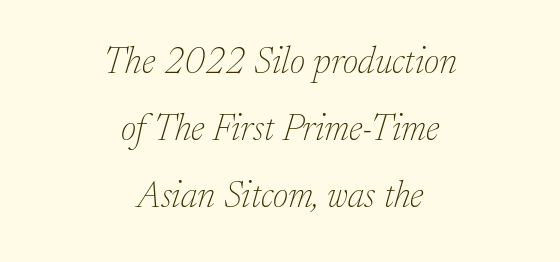
The glyphs in this specimen are seriffed. Words appear dense and cohesive because spacing is normal. Stems and bowls with no extra thickness — not bold. Varying glyph widths throughout — classic text-font behaviour. These lines stack symmetrically, like a column narrowing and widening about its center. Beneath every word, the page is bare.
